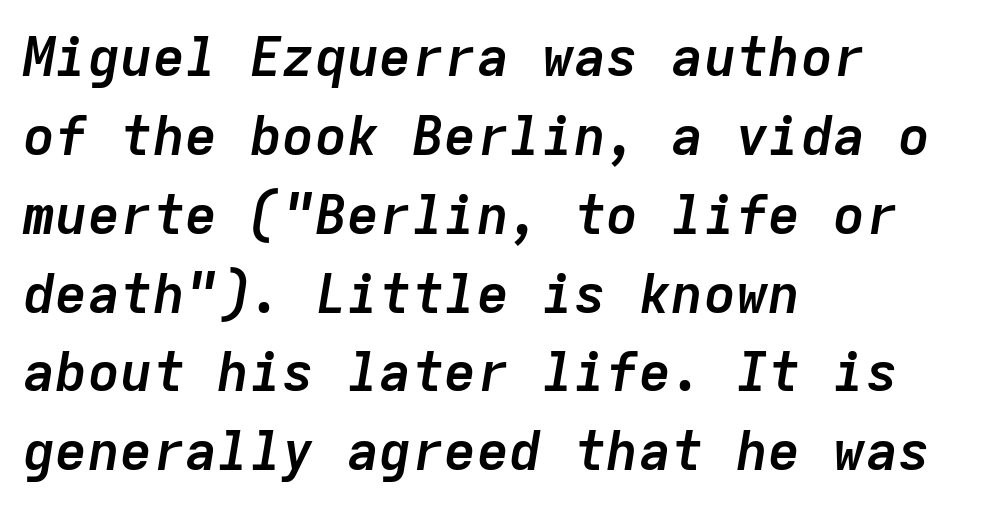
The image shows 54 px semibold type, italic (leaning right), monospaced; set left-aligned, normal line spacing (1.46x), normal letter spacing, not underlined; low stroke contrast and a medium x-height.
